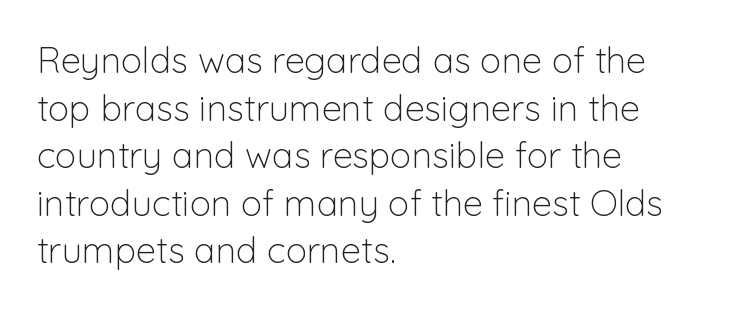
Stroke terminals: plain, sans-serif. A typesetter would call this proportional, since set widths differ per character. Nothing unusual about the tracking: characters are spaced as the font intends. The passage shown is not underscored anywhere. Each stroke keeps to a modest, everyday thickness or less.
